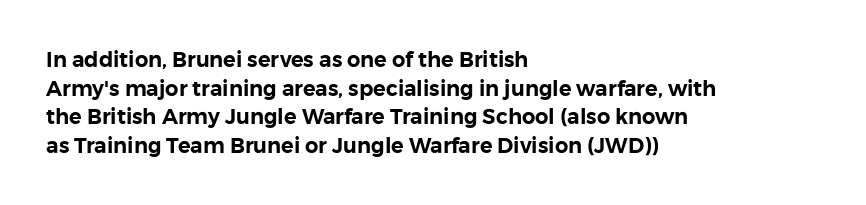
The image shows 21 px text type, upright; set left-aligned, normal line spacing (1.36x), normal letter spacing, not underlined.
